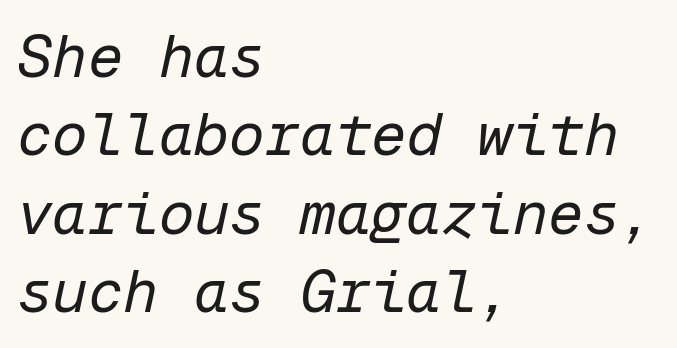
The specimen reads as italic at a glance. No word sits above an underline. The letters sit at their default tracking, neither squeezed nor spread. Weight: regular or lighter. This sample is left-justified, so line endings fall wherever the words run out. The face used here is monospaced, like something from a code editor.
